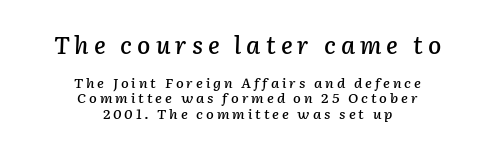
{"italic": "yes", "lean": "right", "slant_degrees": 2, "underline": "no", "align": "center", "line_spacing": "tight", "line_spacing_ratio": 1.11, "letter_spacing": "wide", "letter_spacing_em": 0.21, "larger_block": "first", "size_ratio": 1.71, "glyph_px": 24}
